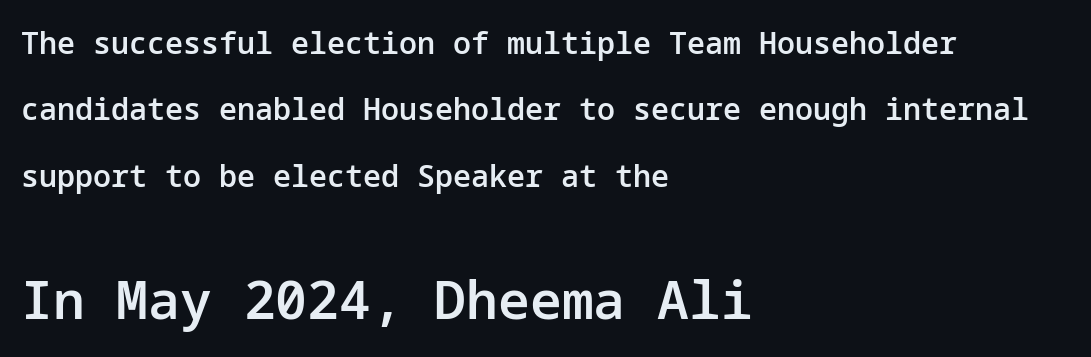
The image shows 53 px semibold sans-serif type, upright; set left-aligned, loose line spacing (2.21x), normal letter spacing, not underlined; the second (bottom) block is 1.77x larger; low stroke contrast and a medium x-height.
